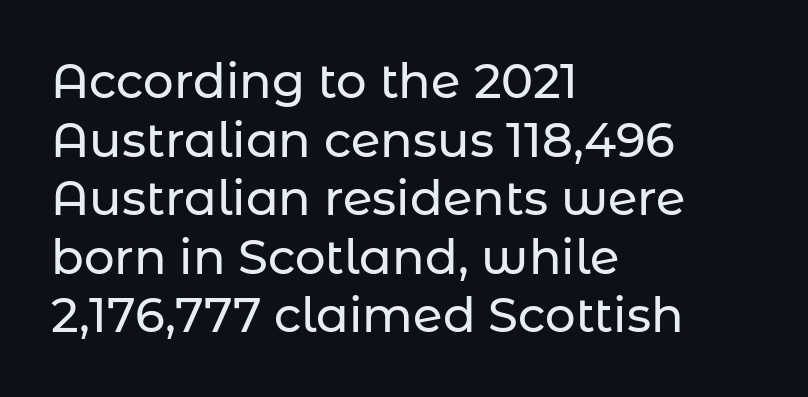
The image shows 48 px sans-serif type, upright; set left-aligned, line spacing 1.22x, normal letter spacing, not underlined; low stroke contrast and a medium x-height.
